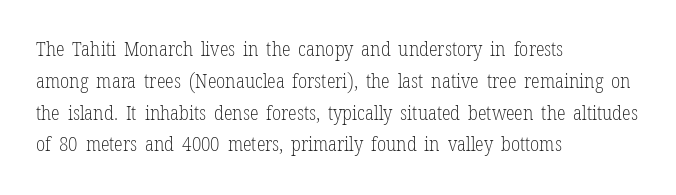
{"italic": "no", "bold": "no", "underline": "no", "align": "left", "line_spacing": "normal", "line_spacing_ratio": 1.59, "letter_spacing": "normal", "letter_spacing_em": 0.0, "glyph_px": 20}
